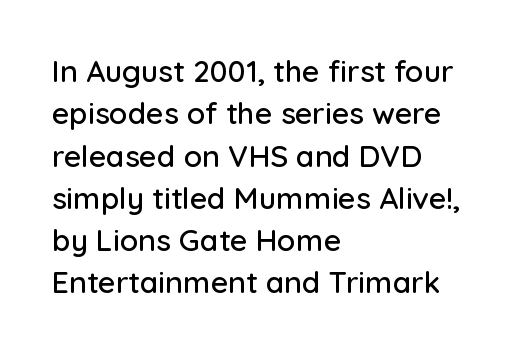
{"serif": "no", "italic": "no", "width": "normal", "stroke_contrast": "low", "x_height": "medium", "monospaced": "no", "underline": "no", "align": "left", "line_spacing": "normal", "line_spacing_ratio": 1.41, "letter_spacing": "normal", "letter_spacing_em": 0.0, "glyph_px": 30}
